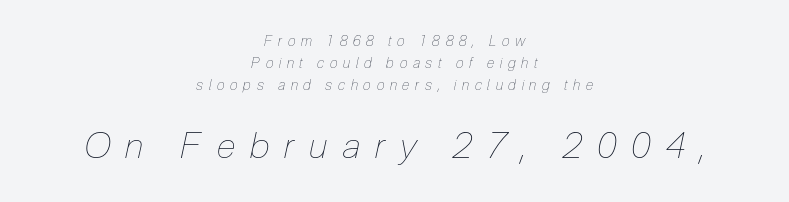
The image shows 36 px thin, condensed type, italic (leaning right); set centered, normal line spacing (1.57x), unusually wide letter spacing (+0.41 em), not underlined; the second (bottom) block is 2.57x larger; low stroke contrast and a medium x-height.
